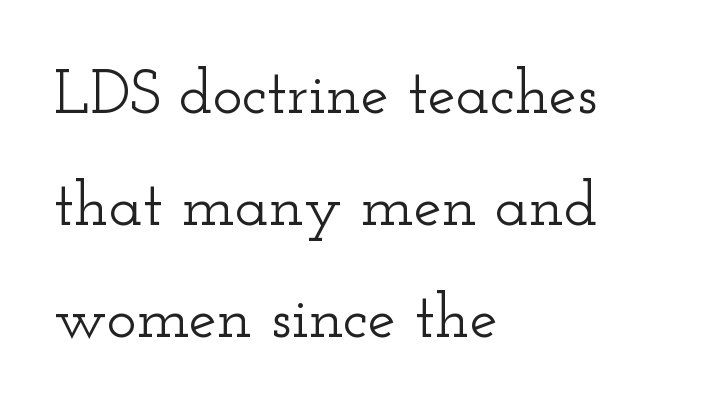
Inter-character spacing is left at the font's built-in metrics. This sample is left-justified, so line endings fall wherever the words run out. The letters advance in unequal steps, a hallmark of proportional type. Do the letters lean? They stand straight. The typeface chosen for these lines features serifs.
